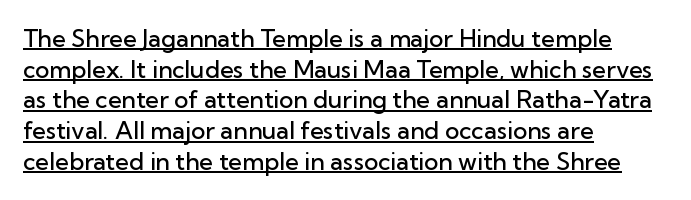
Q: Is the text bold? A: Semi-bold.
Q: Is the text italic (slanted)? A: No, it is upright.
Q: Is the text underlined? A: Yes.
Q: How is the paragraph aligned? A: Left-aligned.
Q: Is the spacing between letters normal or unusually wide? A: Normal.
Q: Is the spacing between lines tight, normal or loose? A: Normal.
